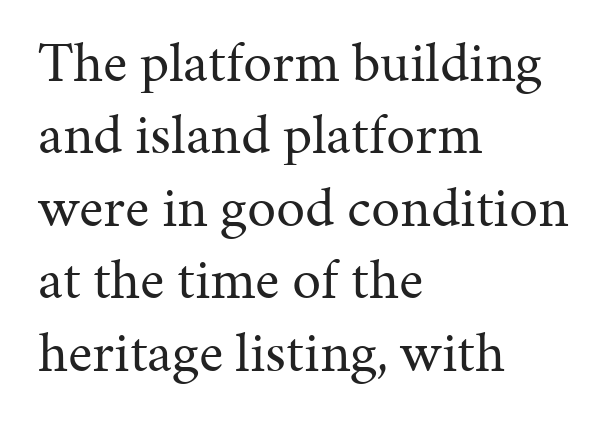
Q: Is the text bold? A: No.
Q: Is the text italic (slanted)? A: No, it is upright.
Q: Is the typeface a serif or a sans-serif typeface? A: Serif.
Q: Is the text underlined? A: No.
Q: How is the paragraph aligned? A: Left-aligned.
Q: Is the spacing between letters normal or unusually wide? A: Normal.
Q: Is the spacing between lines tight, normal or loose? A: Normal.
Q: Width (condensed, normal, or wide)? A: Normal.
Q: Stroke contrast? A: Medium.
Q: x-height? A: Medium.
Q: Monospaced? A: No.
